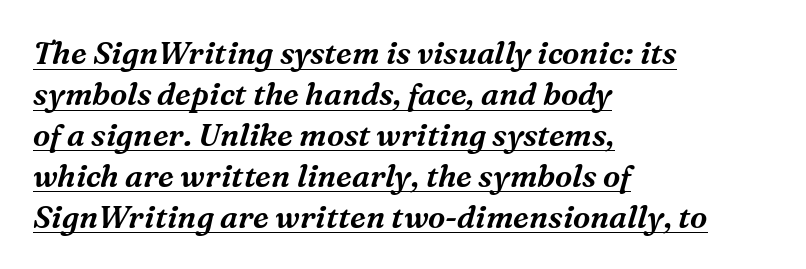
Small tapered or slab feet sit at the stroke ends, so this counts as serif. Normally led — the rows are evenly, conventionally spaced. The lines in this sample share a left origin and differ only in where they stop. Quick note: italic. Here the glyphs are tracked normally, forming tight word shapes. The face used here is proportionally spaced, like ordinary book or web type.
